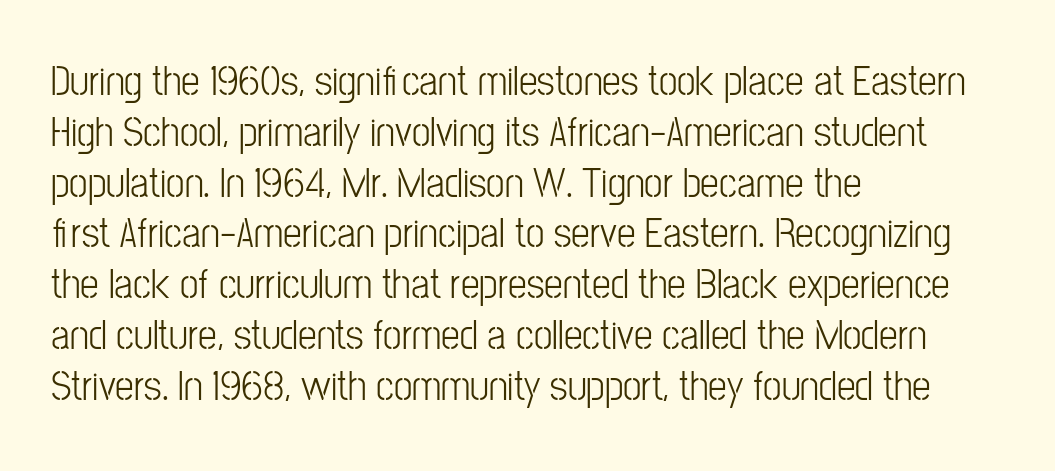
Q: Is the text bold? A: No.
Q: Is the text italic (slanted)? A: No, it is upright.
Q: Is the typeface a serif or a sans-serif typeface? A: Sans-serif.
Q: Is the text underlined? A: No.
Q: How is the paragraph aligned? A: Left-aligned.
Q: Is the spacing between letters normal or unusually wide? A: Normal.
Q: Width (condensed, normal, or wide)? A: Condensed.
Q: Stroke contrast? A: Low.
Q: x-height? A: Medium.
Q: Monospaced? A: No.
